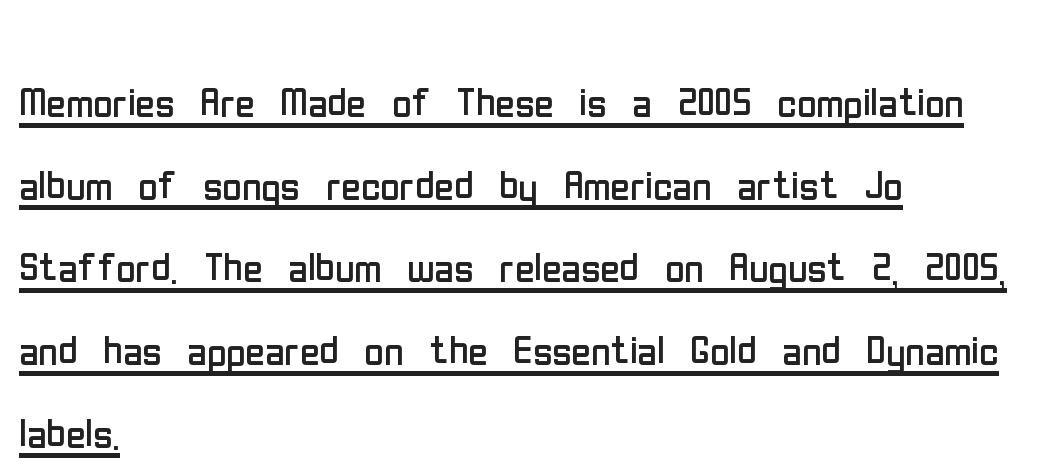
Q: Is the text bold? A: No.
Q: Is the text italic (slanted)? A: No, it is upright.
Q: Is the typeface a serif or a sans-serif typeface? A: Sans-serif.
Q: Is the text underlined? A: Yes.
Q: How is the paragraph aligned? A: Left-aligned.
Q: Is the spacing between letters normal or unusually wide? A: Normal.
Q: Is the spacing between lines tight, normal or loose? A: Normal.
Q: Width (condensed, normal, or wide)? A: Condensed.
Q: Stroke contrast? A: Low.
Q: x-height? A: Medium.
Q: Monospaced? A: No.
